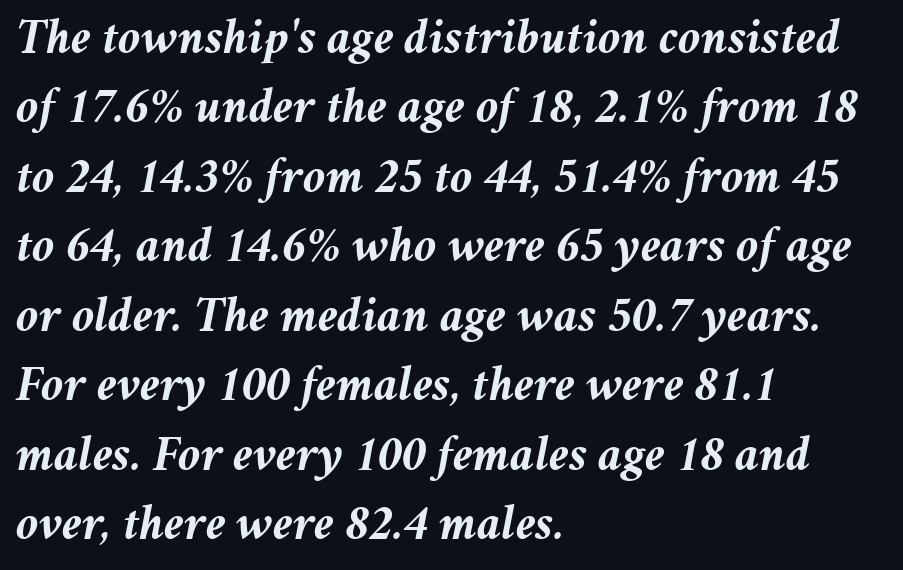
{"italic": "yes", "lean": "right", "slant_degrees": 11, "bold": "yes", "weight": "semibold", "width": "normal", "stroke_contrast": "medium", "x_height": "medium", "monospaced": "no", "underline": "no", "align": "left", "line_spacing": "normal", "line_spacing_ratio": 1.39, "letter_spacing": "normal", "letter_spacing_em": 0.0, "glyph_px": 50}
